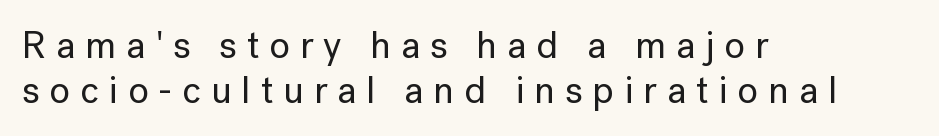
The image shows 38 px sans-serif type, upright; set left-aligned, line spacing 1.19x, unusually wide letter spacing (+0.26 em), not underlined; low stroke contrast and a medium x-height.
